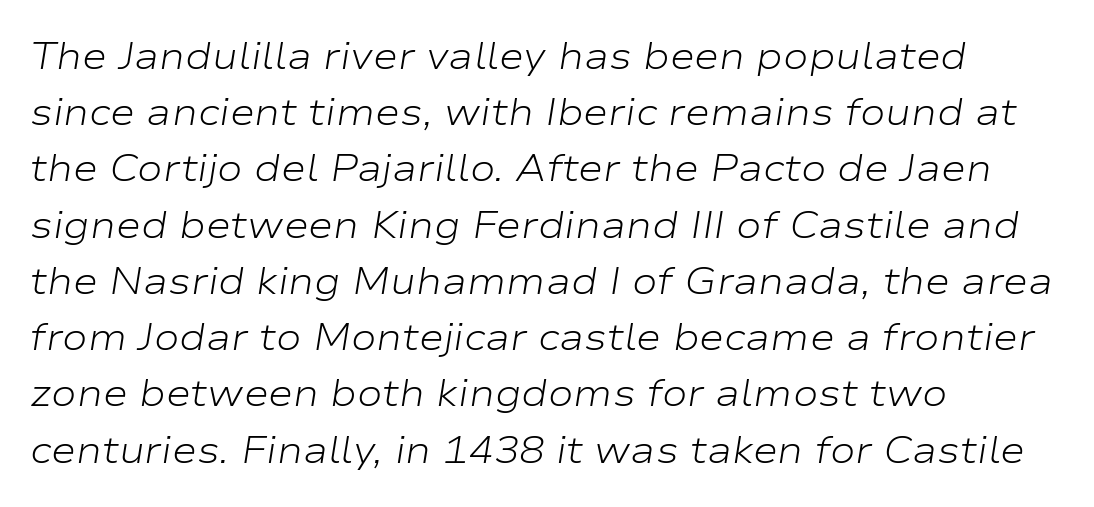
Q: Is the text bold? A: No.
Q: Is the text italic (slanted)? A: Yes, it leans right by about 9 degrees.
Q: Is the text underlined? A: No.
Q: How is the paragraph aligned? A: Left-aligned.
Q: Is the spacing between letters normal or unusually wide? A: Normal.
Q: Is the spacing between lines tight, normal or loose? A: Normal.
Q: Width (condensed, normal, or wide)? A: Wide.
Q: Stroke contrast? A: Low.
Q: x-height? A: Medium.
Q: Monospaced? A: No.
